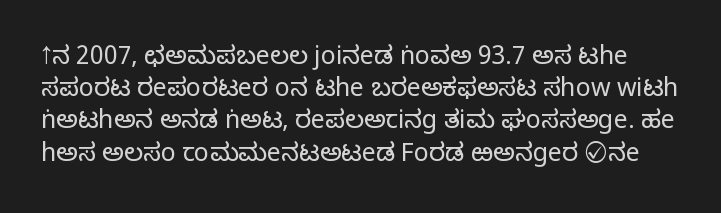
{"italic": "no", "bold": "no", "underline": "no", "line_spacing": "normal", "line_spacing_ratio": 1.29, "letter_spacing": "normal", "letter_spacing_em": 0.0, "glyph_px": 25}
